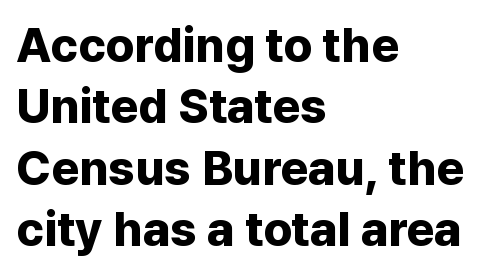
{"serif": "no", "italic": "no", "bold": "yes", "weight": "bold", "width": "normal", "stroke_contrast": "low", "x_height": "medium", "monospaced": "no", "underline": "no", "align": "left", "line_spacing": "normal", "line_spacing_ratio": 1.28, "letter_spacing": "normal", "letter_spacing_em": 0.0, "glyph_px": 48}
